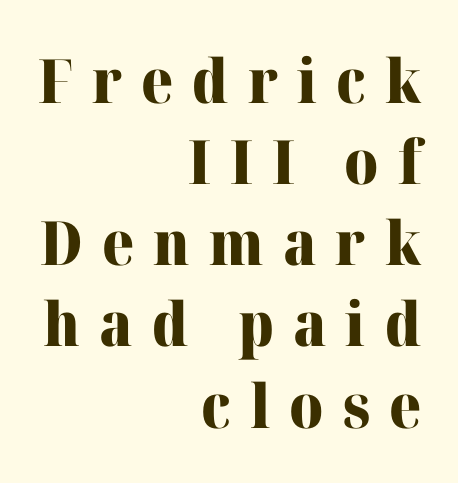
The image shows 61 px heavy serif type, upright; set right-aligned, normal line spacing (1.33x), unusually wide letter spacing (+0.31 em), not underlined; high stroke contrast and a medium x-height.
